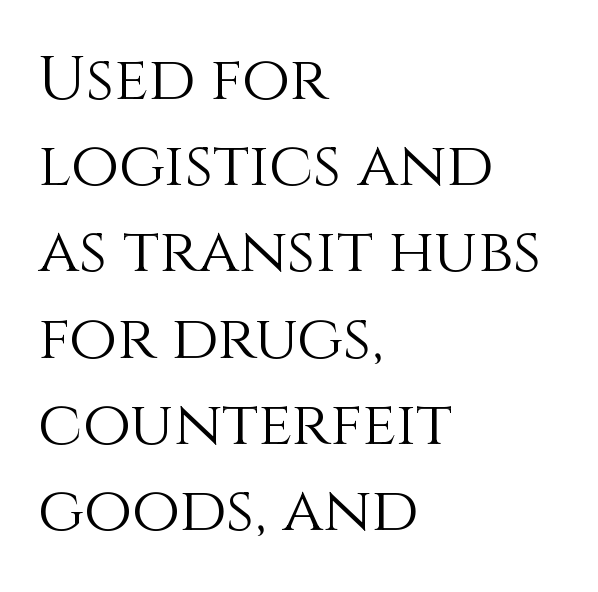
The image shows 62 px light type, upright; set left-aligned, normal line spacing (1.39x), normal letter spacing, not underlined; medium stroke contrast and a large x-height.
